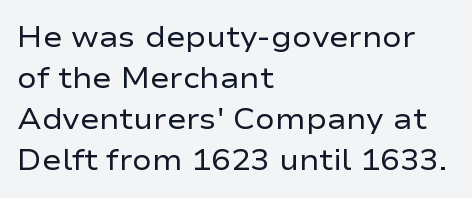
Q: Is the text bold? A: No.
Q: Is the text italic (slanted)? A: No, it is upright.
Q: Is the typeface a serif or a sans-serif typeface? A: Sans-serif.
Q: Is the text underlined? A: No.
Q: How is the paragraph aligned? A: Left-aligned.
Q: Is the spacing between letters normal or unusually wide? A: Normal.
Q: Is the spacing between lines tight, normal or loose? A: Normal.
Q: Width (condensed, normal, or wide)? A: Wide.
Q: Stroke contrast? A: Low.
Q: x-height? A: Medium.
Q: Monospaced? A: No.
